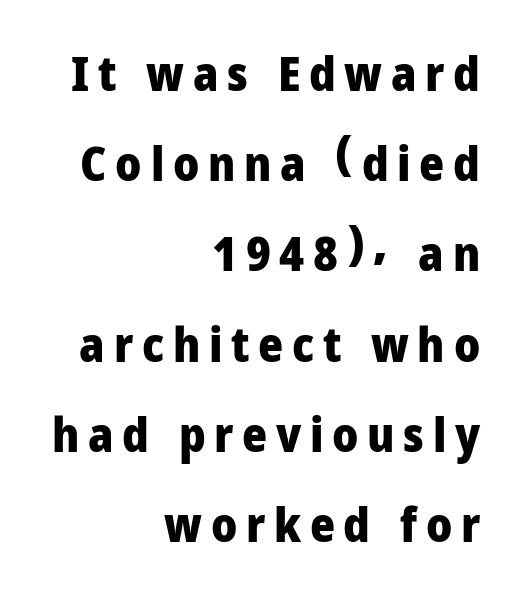
{"serif": "no", "italic": "no", "bold": "yes", "weight": "heavy", "width": "normal", "stroke_contrast": "low", "x_height": "medium", "monospaced": "no", "underline": "no", "align": "right", "line_spacing_ratio": 1.88, "glyph_px": 48}
